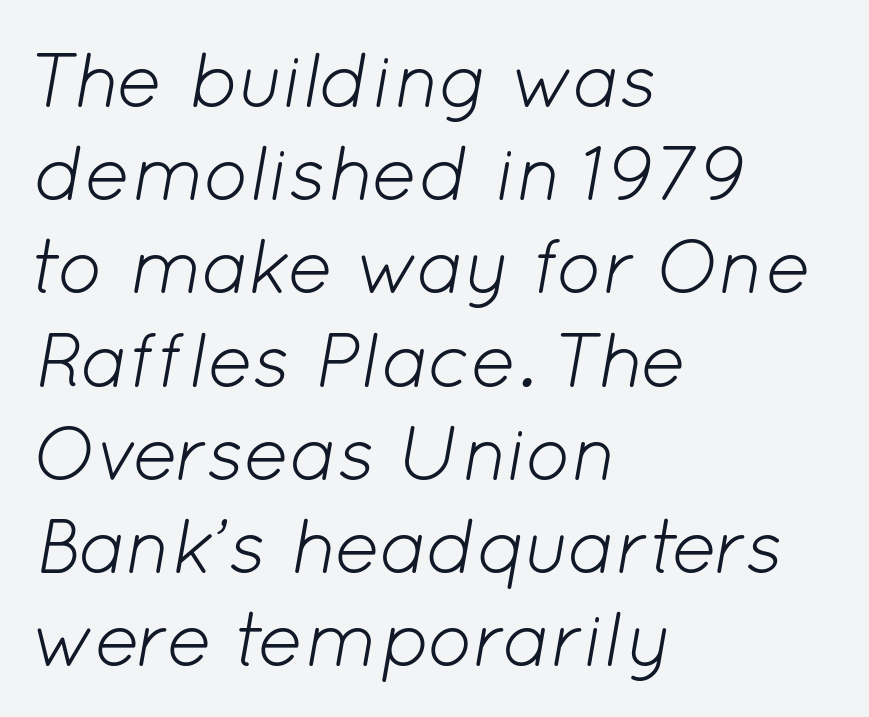
Q: Is the text bold? A: No.
Q: Is the text italic (slanted)? A: Yes, it leans right by about 12 degrees.
Q: Is the text underlined? A: No.
Q: How is the paragraph aligned? A: Left-aligned.
Q: Is the spacing between letters normal or unusually wide? A: Normal.
Q: Width (condensed, normal, or wide)? A: Normal.
Q: Stroke contrast? A: Low.
Q: x-height? A: Medium.
Q: Monospaced? A: No.
